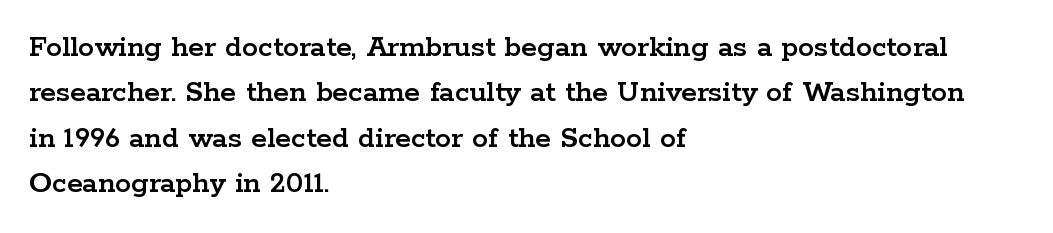
Q: Is the text italic (slanted)? A: No, it is upright.
Q: Is the typeface a serif or a sans-serif typeface? A: Serif.
Q: Is the text underlined? A: No.
Q: How is the paragraph aligned? A: Left-aligned.
Q: Is the spacing between letters normal or unusually wide? A: Normal.
Q: Is the spacing between lines tight, normal or loose? A: Normal.
Q: Width (condensed, normal, or wide)? A: Wide.
Q: Stroke contrast? A: Low.
Q: x-height? A: Medium.
Q: Monospaced? A: No.
